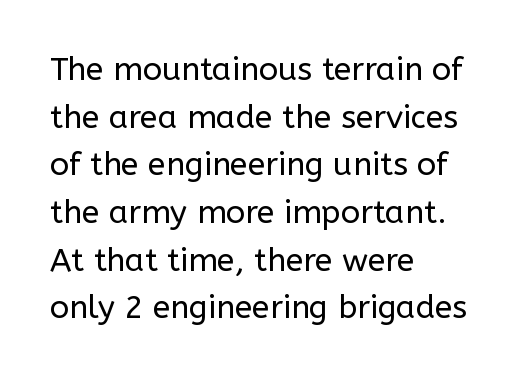
Font category for this specimen: sans-serif. Compared with a centered layout, this one pins lines to the left instead. On a weight scale, this lands at 450 or below. Descenders hang freely into open space.
